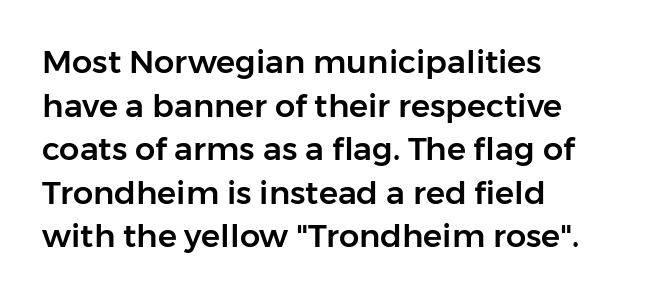
Spacing verdict: proportional, widths tailored to each character. Horizontally, the lines are justified to the leading edge only. The words here are not underlined. Spacing between characters is what you'd get straight out of the box. The lettering holds an erect, upright posture throughout. The face used here is a sans, in the tradition of grotesques and geometrics.
